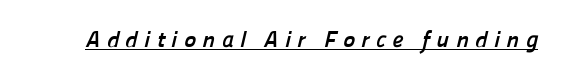
{"bold": "yes", "underline": "yes", "letter_spacing": "wide", "letter_spacing_em": 0.28, "glyph_px": 23}
